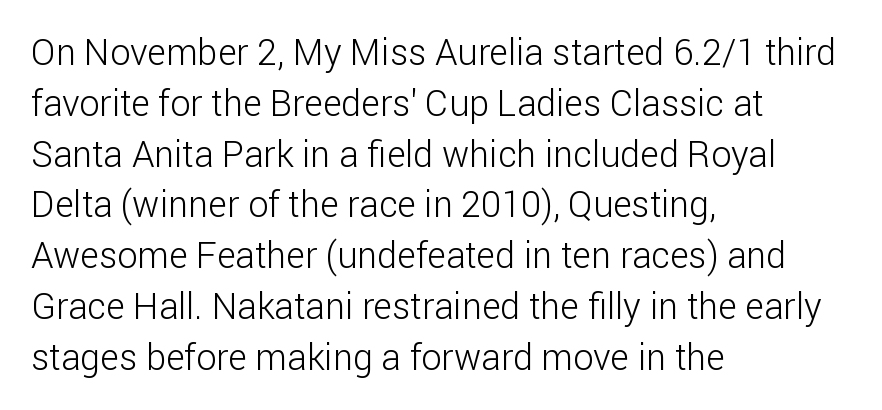
Descenders hang freely into open space. Horizontal alignment here is leftward, the default for most running prose. Ink coverage per letter is moderate at most. The letters stand upright; this is a roman face. Is there much room between lines? A standard amount, neither cramped nor airy. Characters follow at the spacing the type designer built in.
